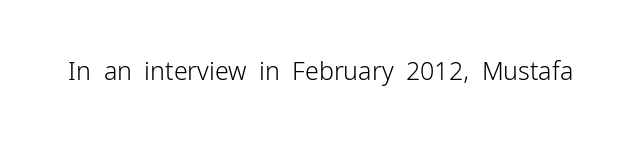
The rendering keeps characters at their native spacing. The font sits on the lighter half of the weight spectrum, regular included. Quick note: underline off. Is there any slant? The stems are plumb.
